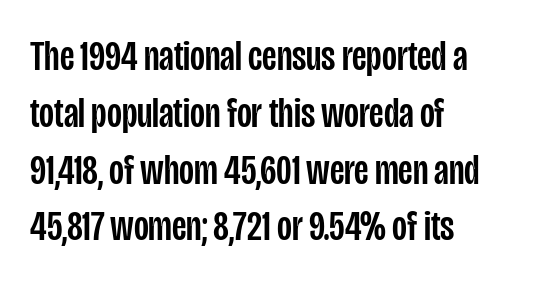
If you measured baseline to baseline, you'd find a middling distance. Characters remain perfectly vertical along every line. The paragraph has a hard left edge and a soft right edge. The specimen omits any rule beneath the text block's lines.
